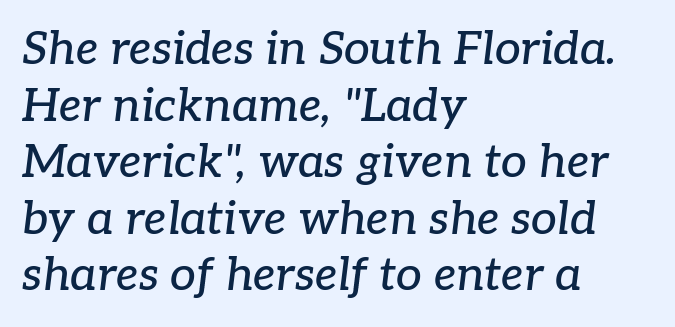
The image shows 46 px serif type, italic (leaning right); set left-aligned, line spacing 1.23x, normal letter spacing, not underlined; low stroke contrast and a medium x-height.
